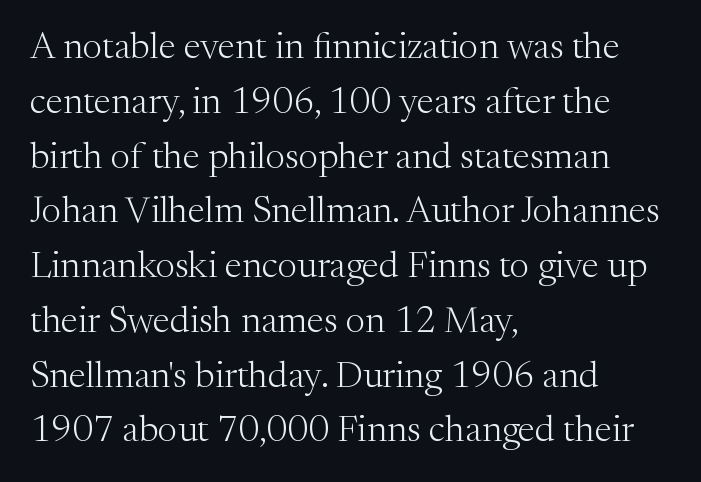
Here the designer chose a conventional face with non-uniform glyph widths. The type sits square on the baseline with zero lean. Check under the words: just untouched page. A serif font was chosen for this passage. Stems here are at most as thick as an everyday book face. How would I describe the line gaps? Plain and ordinary.
